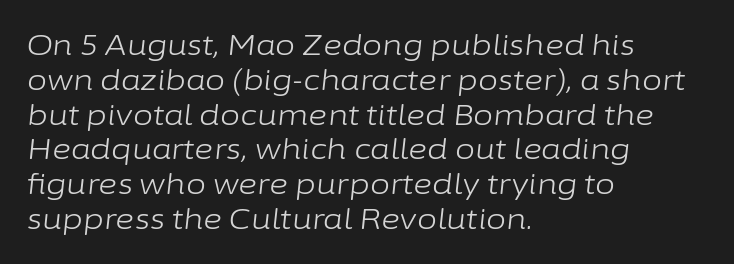
Descenders hang freely into open space. Line beginnings align vertically; line endings do not. Look at the tracking — it's just the regular setting, nothing added. Counters stay open thanks to moderate or lighter strokes. Note the varied advance widths — an 'i' is clearly narrower than an 'm'. The glyphs look as if they've been sheared to an angle.
